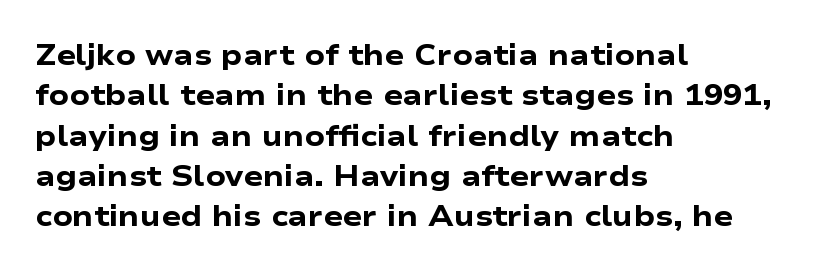
The image shows 29 px heavy, wide sans-serif type, upright; set left-aligned, normal line spacing (1.39x), normal letter spacing, not underlined; low stroke contrast and a medium x-height.
